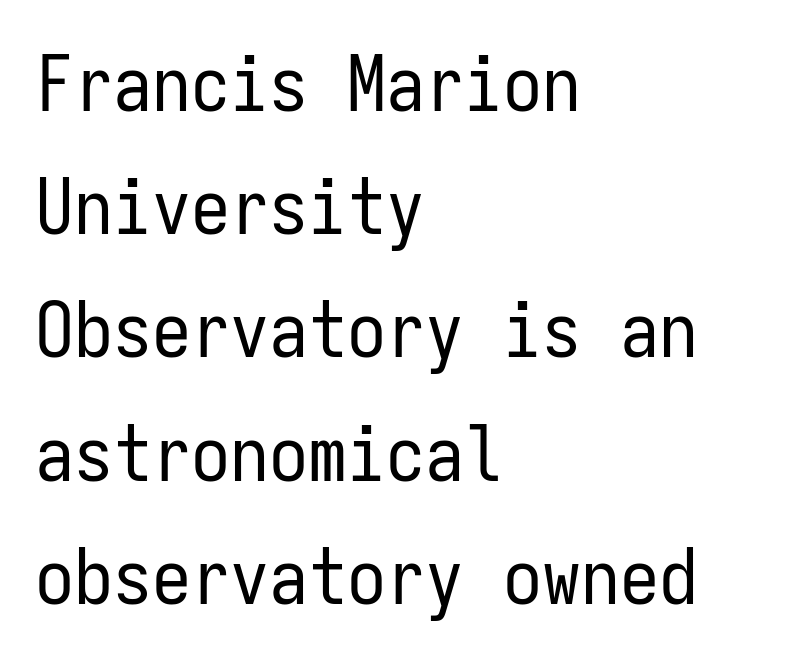
Q: Is the text bold? A: No.
Q: Is the text italic (slanted)? A: No, it is upright.
Q: Is the typeface a serif or a sans-serif typeface? A: Sans-serif.
Q: Is the text underlined? A: No.
Q: How is the paragraph aligned? A: Left-aligned.
Q: Is the spacing between letters normal or unusually wide? A: Normal.
Q: Is the spacing between lines tight, normal or loose? A: Normal.
Q: Width (condensed, normal, or wide)? A: Condensed.
Q: Stroke contrast? A: Low.
Q: x-height? A: Medium.
Q: Monospaced? A: Yes.
